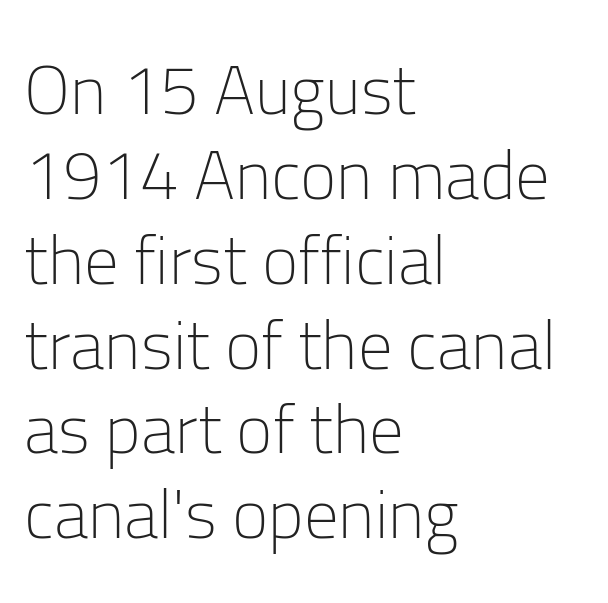
The glyphs in this specimen are sans serif. These lines are rendered in a variable-pitch font. Notice how the stems are strictly vertical — no italics here. Inter-character spacing is left at the font's built-in metrics.
